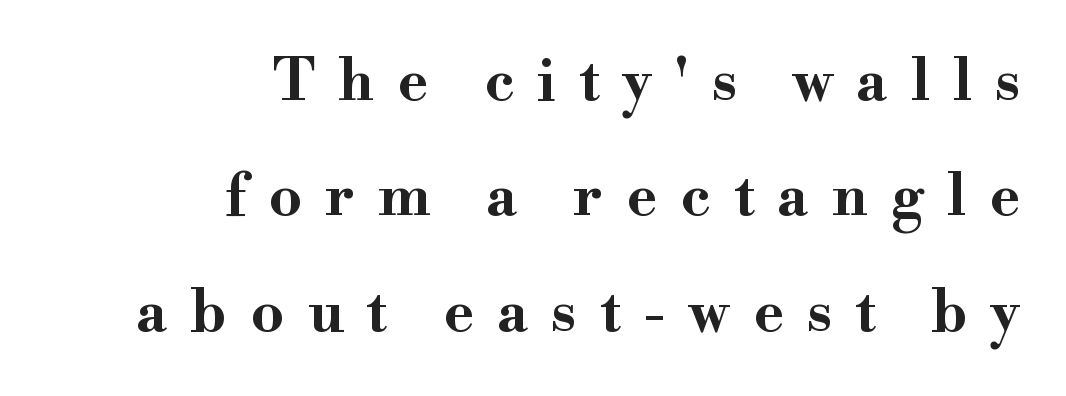
Q: Is the text bold? A: Yes.
Q: Is the text italic (slanted)? A: No, it is upright.
Q: Is the typeface a serif or a sans-serif typeface? A: Serif.
Q: Is the text underlined? A: No.
Q: How is the paragraph aligned? A: Right-aligned.
Q: Is the spacing between letters normal or unusually wide? A: Unusually wide.
Q: Is the spacing between lines tight, normal or loose? A: Loose.
Q: Width (condensed, normal, or wide)? A: Wide.
Q: Stroke contrast? A: High.
Q: x-height? A: Small.
Q: Monospaced? A: No.
